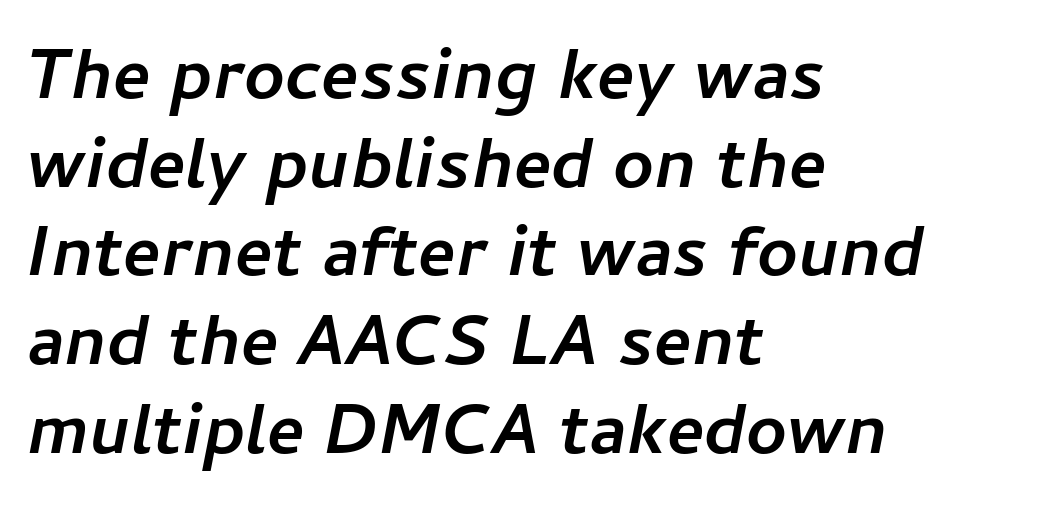
The image shows 71 px semibold type, italic (leaning right); set left-aligned, normal line spacing (1.25x), normal letter spacing, not underlined; low stroke contrast and a medium x-height.
